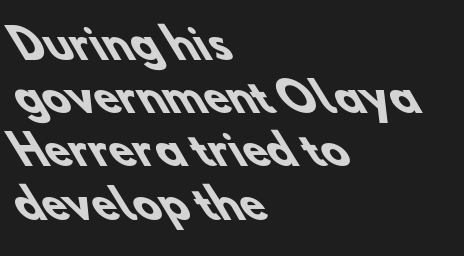
The image shows 40 px heavy sans-serif type; set left-aligned, normal line spacing (1.33x), normal letter spacing, not underlined; low stroke contrast and a small x-height.
